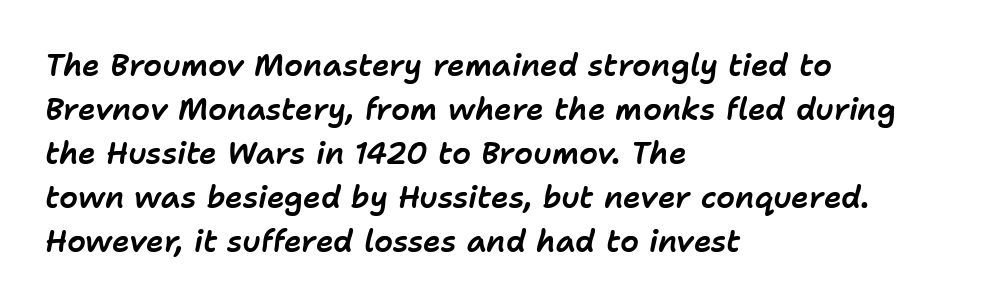
Decoration check: the copy has no underline. What's the leading like? Ordinary, nothing unusual. Teacher's note: observe the even left margin — that is flush-left alignment. The rendering applies a slant to the glyphs. Is this a fixed-width face? No — the glyphs have proportional, varying widths.
